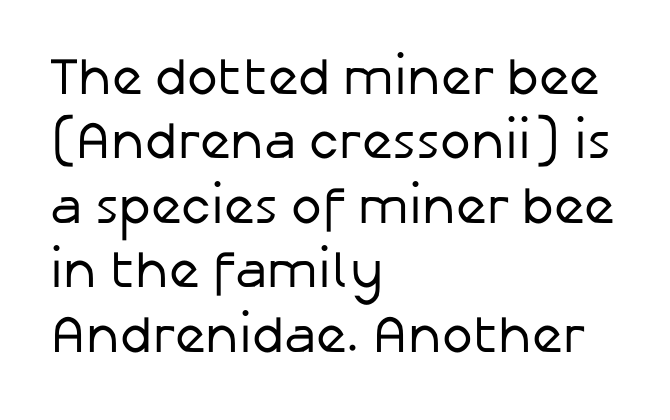
{"serif": "no", "italic": "no", "bold": "no", "weight": "regular", "width": "normal", "stroke_contrast": "low", "x_height": "medium", "monospaced": "no", "underline": "no", "align": "left", "line_spacing_ratio": 1.24, "letter_spacing": "normal", "letter_spacing_em": 0.0, "glyph_px": 52}
